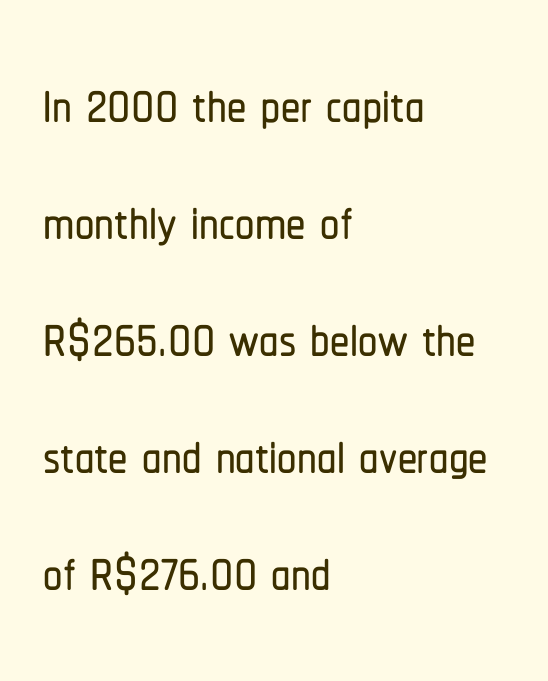
Note the varied advance widths — an 'i' is clearly narrower than an 'm'. Summary of vertical rhythm: regular, with standard interline spacing. Descenders are the only things crossing below the line. The font family rendered here belongs to the sans-serif group.
